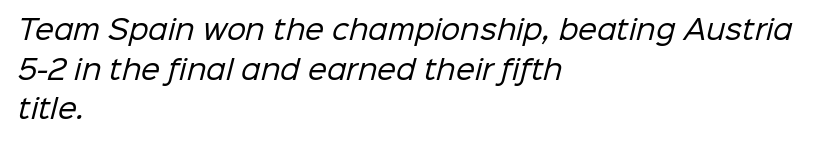
Q: Is the text bold? A: No.
Q: Is the text underlined? A: No.
Q: How is the paragraph aligned? A: Left-aligned.
Q: Is the spacing between letters normal or unusually wide? A: Normal.
Q: Is the spacing between lines tight, normal or loose? A: Normal.
